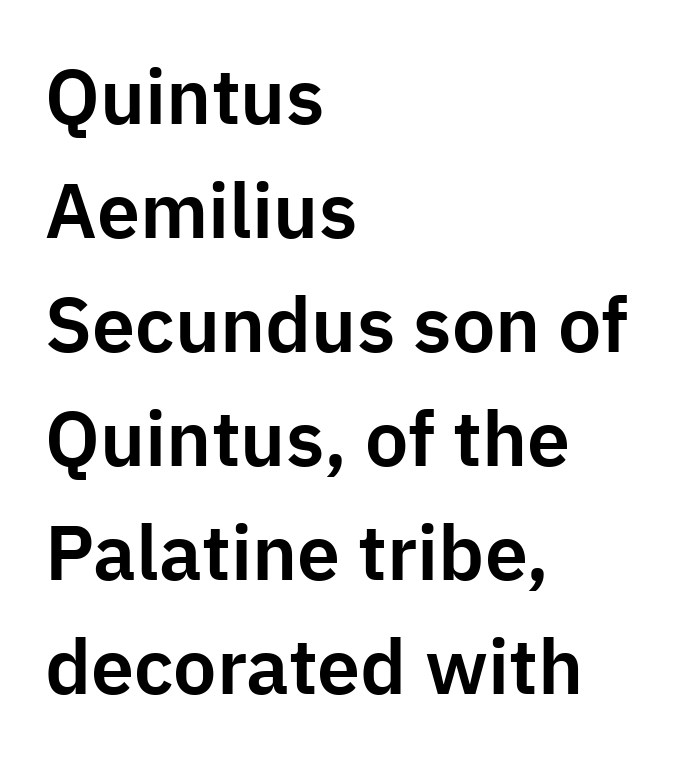
Every character sits straight up, as roman type does. Leading: standard. A classic flush-left, rag-right setting is used for this passage. No feet cap the strokes, marking this as sans-serif type. The letters sit at their default tracking, neither squeezed nor spread.
